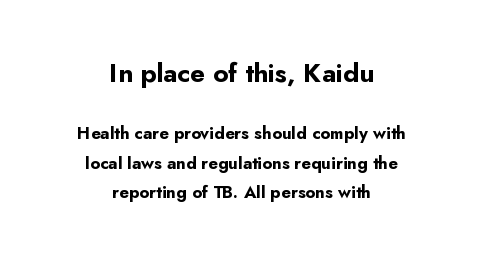
Q: Is the text bold? A: Yes.
Q: Is the text italic (slanted)? A: No, it is upright.
Q: Is the text underlined? A: No.
Q: How is the paragraph aligned? A: Centered.
Q: Is the spacing between letters normal or unusually wide? A: Normal.
Q: Which block of text is set in a larger size, the first (top) or the second (bottom)? A: The first (top) one.
